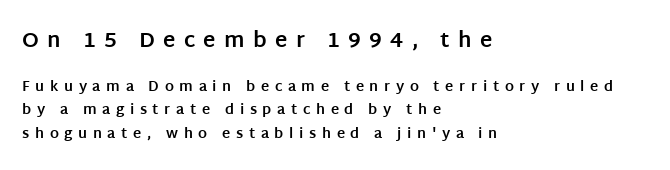
Q: Is the text bold? A: Yes.
Q: Is the text italic (slanted)? A: No, it is upright.
Q: Is the text underlined? A: No.
Q: How is the paragraph aligned? A: Left-aligned.
Q: Is the spacing between letters normal or unusually wide? A: Unusually wide.
Q: Is the spacing between lines tight, normal or loose? A: Normal.
Q: Which block of text is set in a larger size, the first (top) or the second (bottom)? A: The first (top) one.
